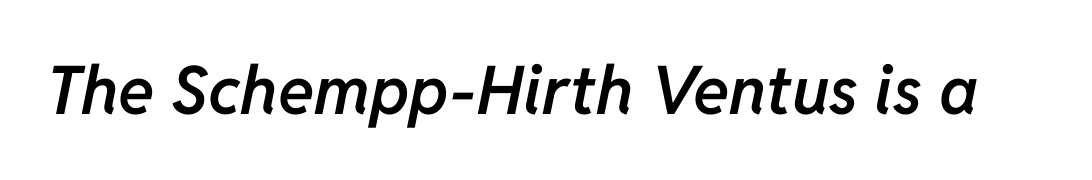
Is the type slanted? Yes — the strokes lean at a clear angle. The specimen omits any rule beneath the text block's lines. The sample has been set in demibold, a notch under bold. A typesetter would call this proportional, since set widths differ per character. Caption: standard tracking, unaltered.
